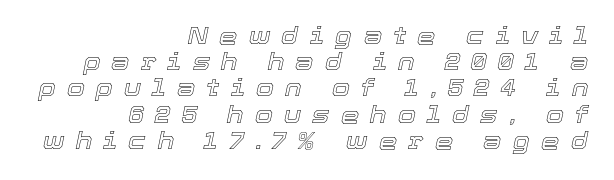
The image shows 23 px text type, italic (leaning right); set right-aligned, tight line spacing (1.14x), unusually wide letter spacing (+0.49 em), not underlined.
